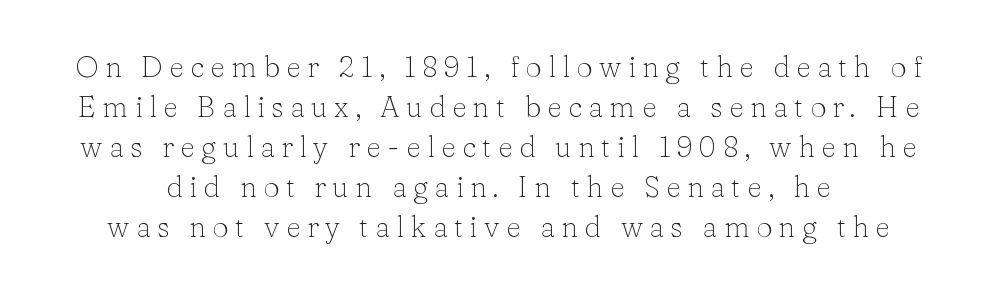
{"serif": "yes", "italic": "no", "bold": "no", "weight": "light", "width": "normal", "stroke_contrast": "low", "x_height": "medium", "monospaced": "no", "underline": "no", "line_spacing": "normal", "line_spacing_ratio": 1.38, "letter_spacing": "wide", "letter_spacing_em": 0.22, "glyph_px": 29}
